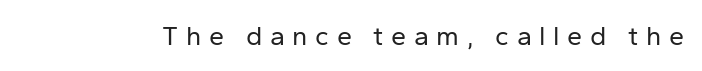
The image shows 27 px text type, upright; set unusually wide letter spacing (+0.28 em), not underlined.
